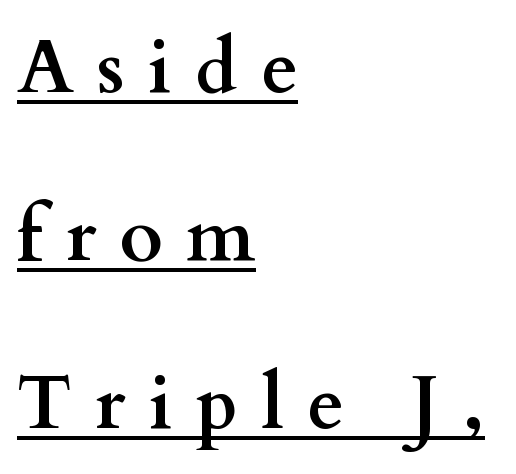
The passage shown is emphatically bold. Letterform terminals end in serifs throughout the passage. The lettering is marked with a stroke running underneath it. The passage is arranged the way most books set body copy — flush left. Students, observe: this is what heavily led, spacious text looks like.
